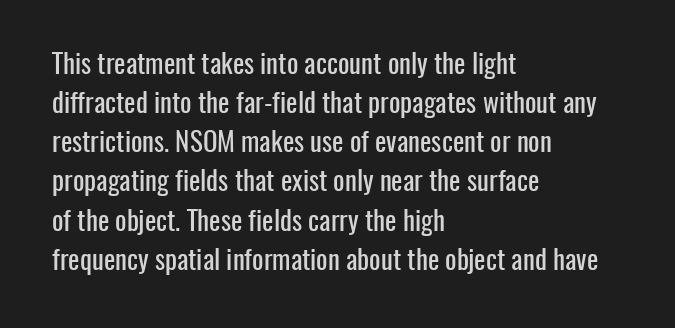
The image shows 27 px text type, upright; set left-aligned, normal line spacing (1.45x), normal letter spacing, not underlined.
